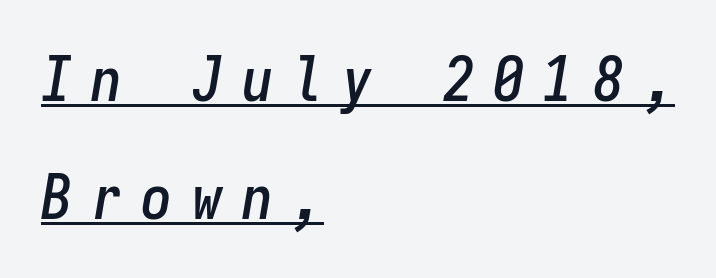
The image shows 62 px condensed type, italic (leaning right), monospaced; set left-aligned, loose line spacing (1.9x), unusually wide letter spacing (+0.31 em), underlined; low stroke contrast and a medium x-height.
